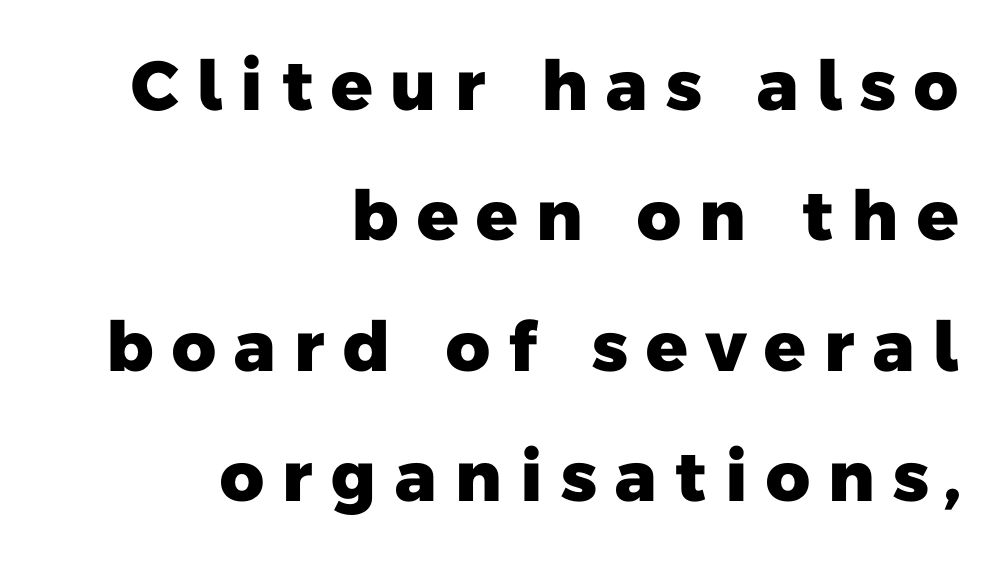
Alignment: flush right. The face used here is a sans, in the tradition of grotesques and geometrics. Does the weight exceed regular? Yes, all the way to bold. Compared with typical body copy, the letter spacing here is much looser. The string is rendered with underlining switched off.
